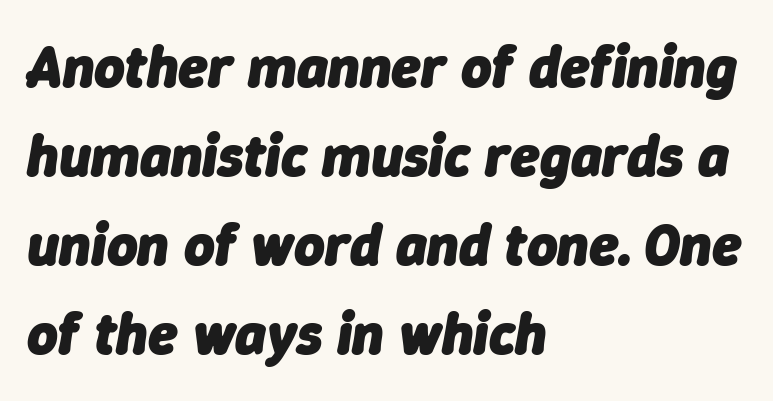
In CSS terms this would be text-align: left. Caption: standard tracking, unaltered. Whoever set this chose a conventional vertical rhythm. This rendering features lettering with no underline. This sample has the flowing, uneven cadence of proportional lettering. Stroke thickness is high; the sample reads as a true bold.
